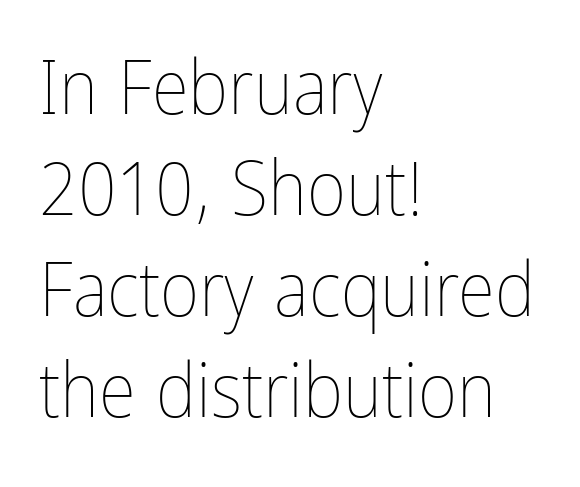
{"italic": "no", "bold": "no", "weight": "thin", "width": "condensed", "stroke_contrast": "low", "x_height": "medium", "monospaced": "no", "underline": "no", "align": "left", "line_spacing": "normal", "line_spacing_ratio": 1.33, "letter_spacing": "normal", "letter_spacing_em": 0.0, "glyph_px": 76}
